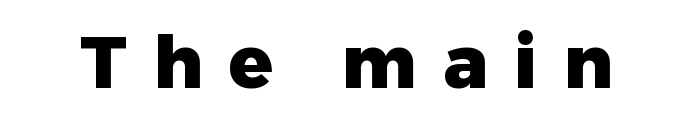
The space beneath each line is pristine and unruled. What stands out about the letter spacing? Its width — letters are far apart. The strokes are fattened all the way to bold. Proportional: the letters do not fall into vertical columns.
